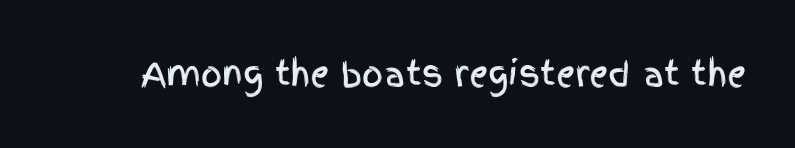
A sans-serif font was chosen for this passage. Italic: no, the glyphs are upright roman. Spacing verdict: proportional, widths tailored to each character. The strip under each line holds only bare page. This rendering leaves character spacing at its baseline value.
